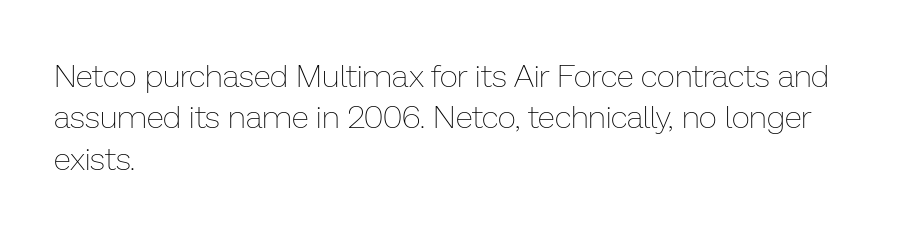
Q: Is the text bold? A: No.
Q: Is the text italic (slanted)? A: No, it is upright.
Q: Is the text underlined? A: No.
Q: How is the paragraph aligned? A: Left-aligned.
Q: Is the spacing between letters normal or unusually wide? A: Normal.
Q: Is the spacing between lines tight, normal or loose? A: Normal.
Q: Width (condensed, normal, or wide)? A: Normal.
Q: Stroke contrast? A: Low.
Q: x-height? A: Medium.
Q: Monospaced? A: No.
